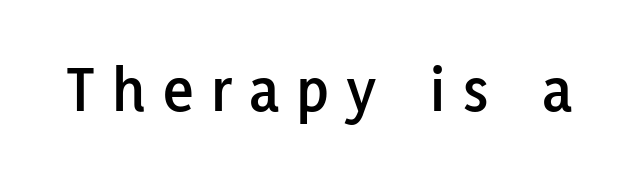
You could not count columns in this text — the font is proportionally spaced. In terms of letterform style, serifs are entirely absent. Honestly, there is no underline to notice here at all. Tracking value appears strongly positive — letters spread wide. Is there any slant? The stems are plumb.
